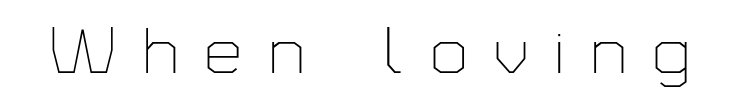
The passage shown is typed in a proportional face where columns would drift. Nope, not italic — everything's standing straight. Honestly, there is no underline to notice here at all. Ink coverage per letter is moderate at most.
